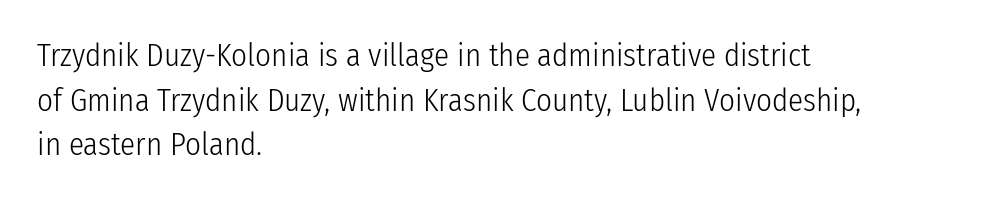
Stems and bowls with no extra thickness — not bold. Any mark beneath the type? The region is blank. Spacing verdict: proportional, widths tailored to each character. The ragged edge is on the right, which tells us the setting is flush left.
